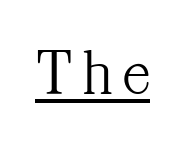
{"serif": "yes", "italic": "no", "bold": "no", "weight": "light", "width": "condensed", "stroke_contrast": "medium", "x_height": "medium", "monospaced": "no", "underline": "yes", "glyph_px": 66}
